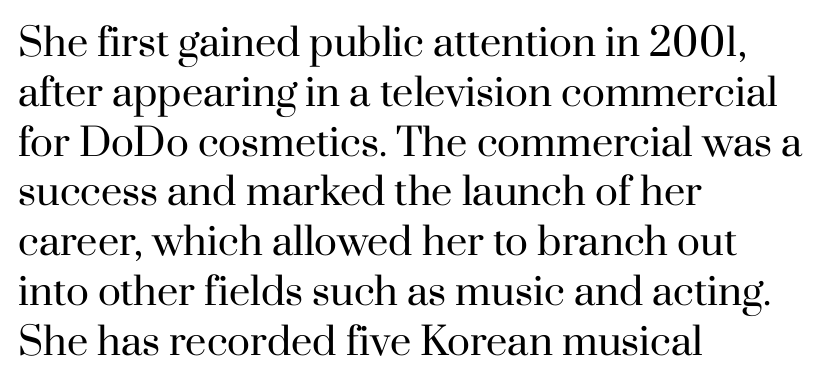
Q: Is the text bold? A: No.
Q: Is the text italic (slanted)? A: No, it is upright.
Q: Is the typeface a serif or a sans-serif typeface? A: Serif.
Q: Is the text underlined? A: No.
Q: How is the paragraph aligned? A: Left-aligned.
Q: Is the spacing between letters normal or unusually wide? A: Normal.
Q: Is the spacing between lines tight, normal or loose? A: Normal.
Q: Width (condensed, normal, or wide)? A: Normal.
Q: Stroke contrast? A: High.
Q: x-height? A: Small.
Q: Monospaced? A: No.
